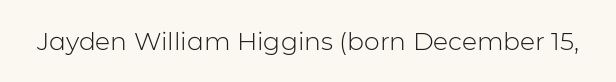
The image shows 25 px text type, upright; set normal letter spacing, not underlined.
